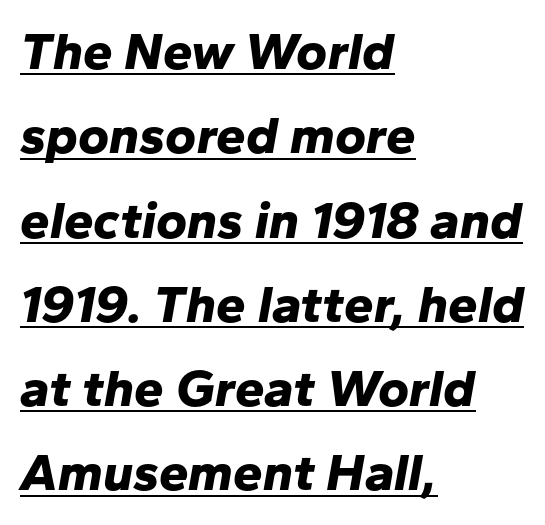
Q: Is the text bold? A: Yes.
Q: Is the text italic (slanted)? A: Yes, it leans right by about 10 degrees.
Q: Is the text underlined? A: Yes.
Q: How is the paragraph aligned? A: Left-aligned.
Q: Is the spacing between letters normal or unusually wide? A: Normal.
Q: Is the spacing between lines tight, normal or loose? A: Normal.
Q: Width (condensed, normal, or wide)? A: Normal.
Q: Stroke contrast? A: Low.
Q: x-height? A: Medium.
Q: Monospaced? A: No.
